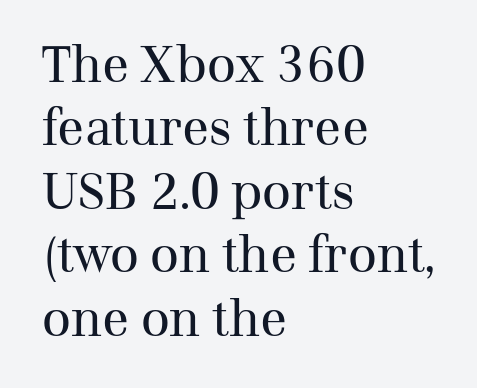
Q: Is the text bold? A: No.
Q: Is the text italic (slanted)? A: No, it is upright.
Q: Is the typeface a serif or a sans-serif typeface? A: Serif.
Q: Is the text underlined? A: No.
Q: How is the paragraph aligned? A: Left-aligned.
Q: Is the spacing between letters normal or unusually wide? A: Normal.
Q: Is the spacing between lines tight, normal or loose? A: Normal.
Q: Width (condensed, normal, or wide)? A: Normal.
Q: Stroke contrast? A: Medium.
Q: x-height? A: Medium.
Q: Monospaced? A: No.
